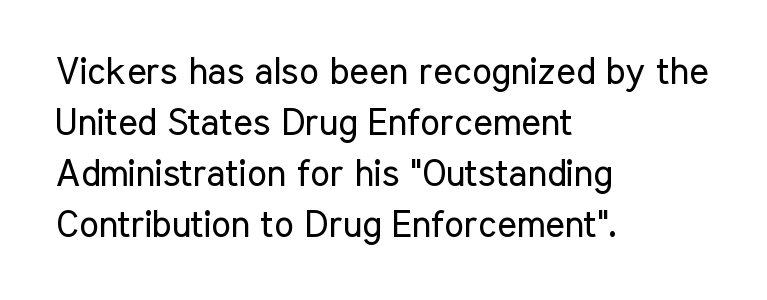
The image shows 37 px regular-weight, condensed sans-serif type, upright; set left-aligned, normal line spacing (1.38x), normal letter spacing, not underlined; low stroke contrast and a medium x-height.
